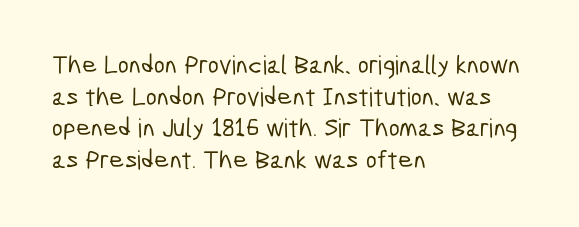
Q: Is the text underlined? A: No.
Q: How is the paragraph aligned? A: Left-aligned.
Q: Is the spacing between letters normal or unusually wide? A: Normal.
